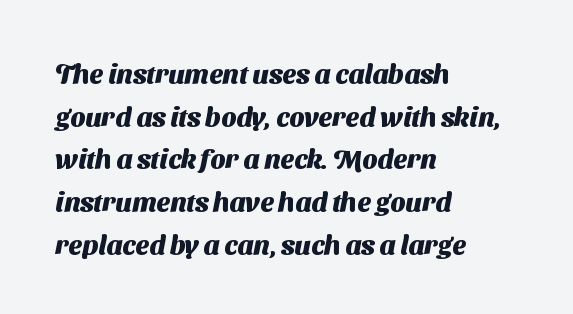
{"bold": "yes", "underline": "no", "align": "left", "line_spacing": "normal", "line_spacing_ratio": 1.58, "letter_spacing": "normal", "letter_spacing_em": 0.0, "glyph_px": 27}
